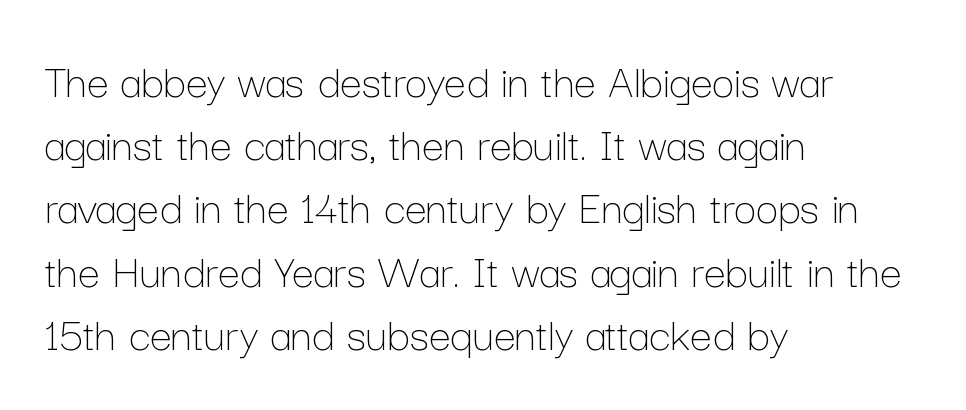
{"italic": "no", "bold": "no", "weight": "thin", "width": "normal", "stroke_contrast": "low", "x_height": "medium", "monospaced": "no", "underline": "no", "align": "left", "line_spacing": "normal", "line_spacing_ratio": 1.29, "letter_spacing": "normal", "letter_spacing_em": 0.0, "glyph_px": 49}
